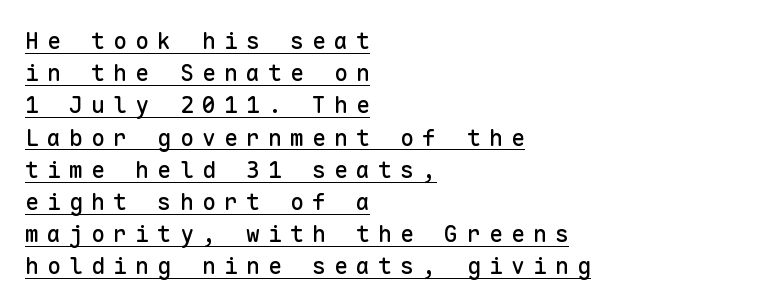
The paragraph shown leans on its left margin. This block has exactly the height ordinary leading produces. Vertical strokes here are truly vertical. Here the glyphs are tracked loosely, breaking word shapes into spaced letters.
